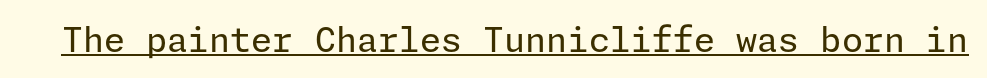
The image shows 34 px regular-weight sans-serif type, upright; set normal letter spacing, underlined; low stroke contrast and a medium x-height.
